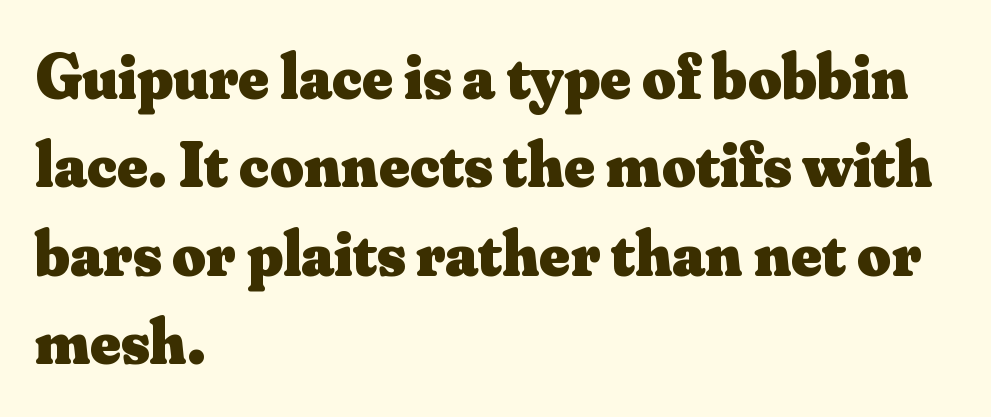
Default kerning and tracking; the words read as compact shapes. Normally led — the rows are evenly, conventionally spaced. These lines carry a lot of weight — the face is fully bold. Here the designer chose a conventional face with non-uniform glyph widths. Tall strokes in this sample are plumb rather than angled. The glyphs are unaccompanied by any horizontal stroke below them.
